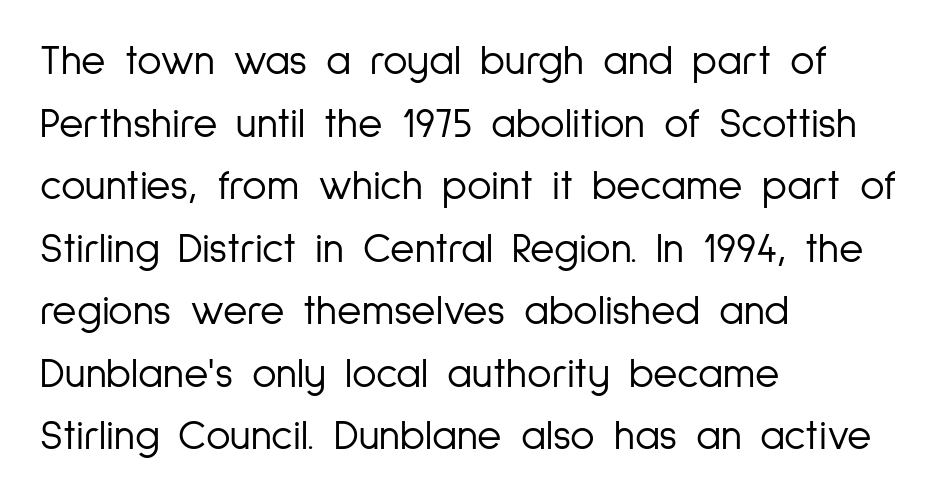
{"serif": "no", "italic": "no", "bold": "no", "weight": "light", "width": "condensed", "stroke_contrast": "low", "x_height": "medium", "monospaced": "no", "underline": "no", "align": "left", "line_spacing": "normal", "line_spacing_ratio": 1.49, "letter_spacing": "normal", "letter_spacing_em": 0.0, "glyph_px": 42}
